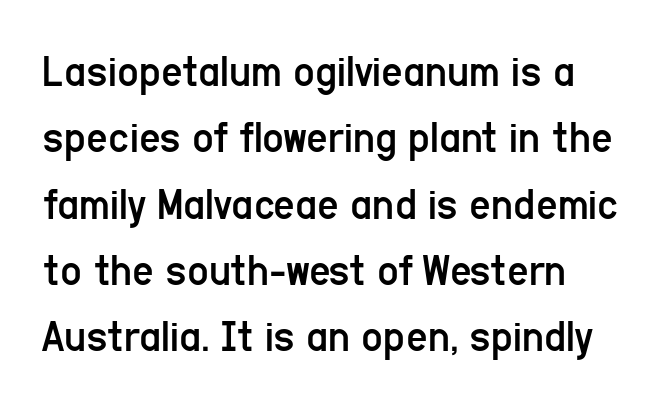
Q: Is the text bold? A: No.
Q: Is the text italic (slanted)? A: No, it is upright.
Q: Is the typeface a serif or a sans-serif typeface? A: Sans-serif.
Q: Is the text underlined? A: No.
Q: How is the paragraph aligned? A: Left-aligned.
Q: Is the spacing between letters normal or unusually wide? A: Normal.
Q: Is the spacing between lines tight, normal or loose? A: Normal.
Q: Width (condensed, normal, or wide)? A: Condensed.
Q: Stroke contrast? A: Low.
Q: x-height? A: Medium.
Q: Monospaced? A: No.
